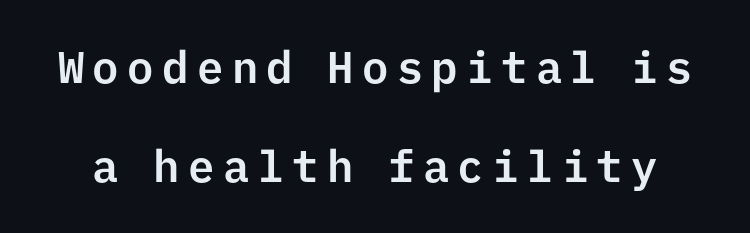
{"serif": "no", "italic": "no", "width": "normal", "stroke_contrast": "low", "x_height": "medium", "monospaced": "yes", "underline": "no", "line_spacing": "loose", "line_spacing_ratio": 2.26, "glyph_px": 44}
